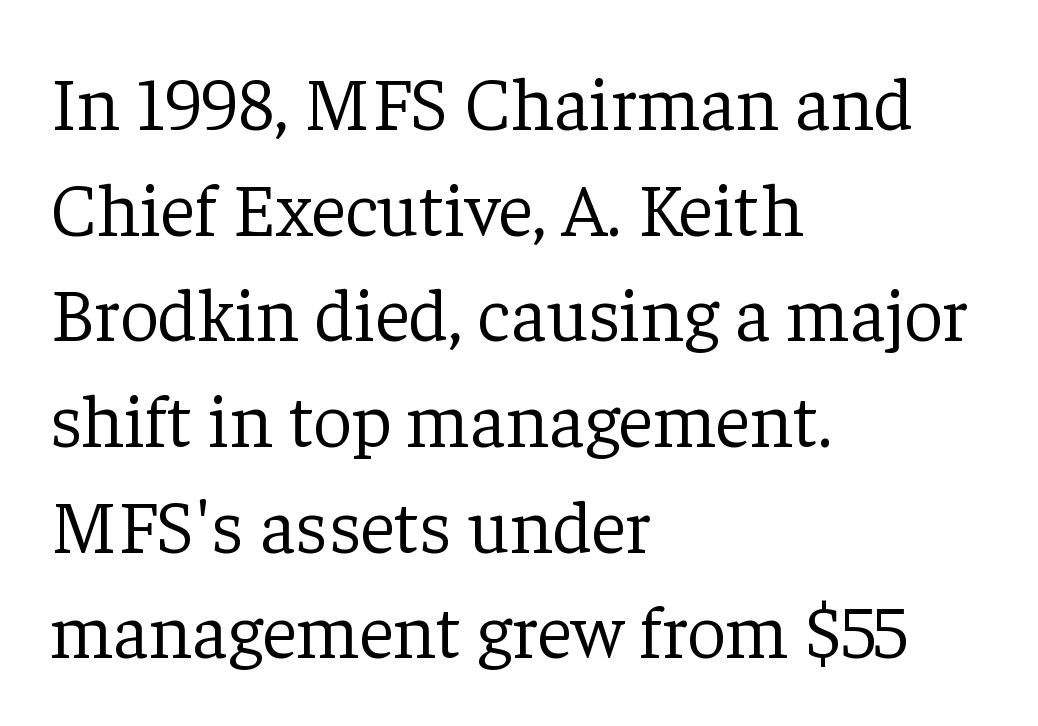
{"serif": "yes", "italic": "no", "bold": "no", "weight": "light", "width": "normal", "stroke_contrast": "low", "x_height": "medium", "monospaced": "no", "underline": "no", "align": "left", "line_spacing": "normal", "line_spacing_ratio": 1.39, "letter_spacing": "normal", "letter_spacing_em": 0.0, "glyph_px": 76}
